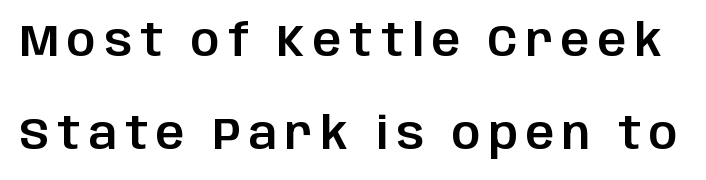
Is this a fixed-width face? No — the glyphs have proportional, varying widths. Posture: straight, roman, zero tilt. The rendering uses a large line-height, opening up the rows. Note: no serifs on the glyphs. This rendering features lettering with no underline.
